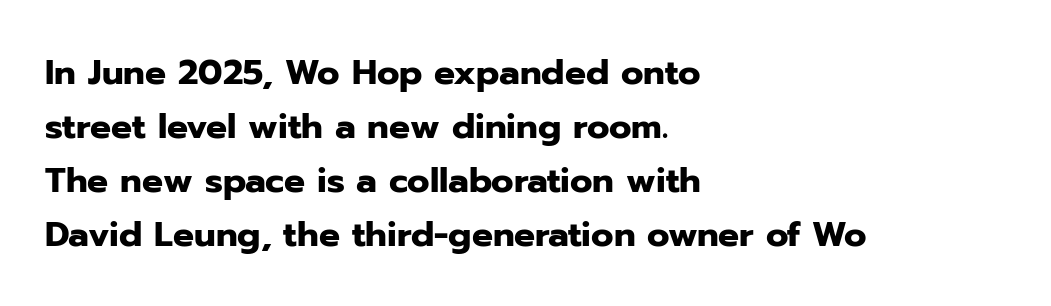
{"serif": "no", "italic": "no", "bold": "yes", "weight": "heavy", "width": "normal", "stroke_contrast": "low", "x_height": "medium", "monospaced": "no", "underline": "no", "align": "left", "line_spacing": "normal", "line_spacing_ratio": 1.54, "letter_spacing": "normal", "letter_spacing_em": 0.0, "glyph_px": 35}
